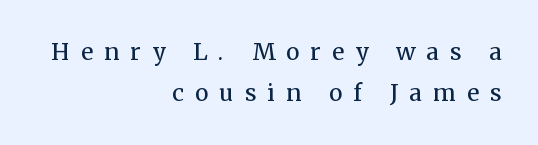
Does the copy run flush right? Yes — the right margin is perfectly even. A typesetter would mark this as roman, not italic. Short note: letters widely spaced. Each row of text sits above clean, open space.
